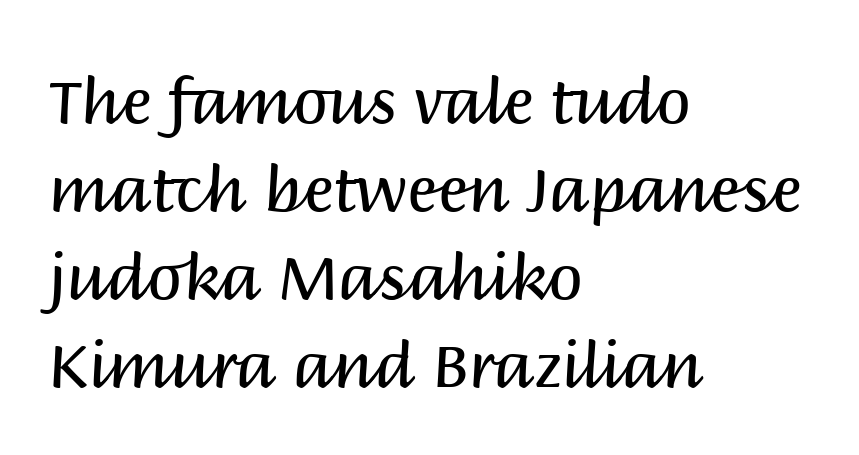
The image shows 62 px regular-weight sans-serif type; set left-aligned, normal line spacing (1.42x), normal letter spacing, not underlined; medium stroke contrast and a large x-height.
